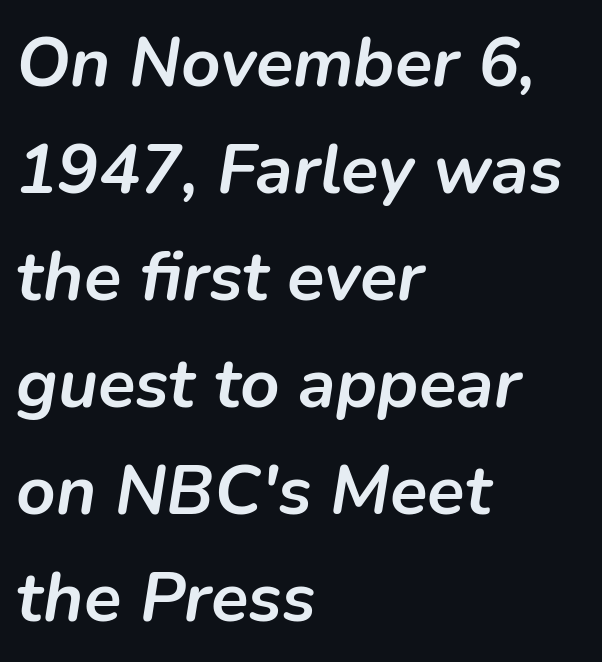
Q: Is the text bold? A: Yes.
Q: Is the text italic (slanted)? A: Yes, it leans right by about 9 degrees.
Q: Is the text underlined? A: No.
Q: How is the paragraph aligned? A: Left-aligned.
Q: Is the spacing between letters normal or unusually wide? A: Normal.
Q: Is the spacing between lines tight, normal or loose? A: Normal.
Q: Width (condensed, normal, or wide)? A: Normal.
Q: Stroke contrast? A: Low.
Q: x-height? A: Medium.
Q: Monospaced? A: No.
